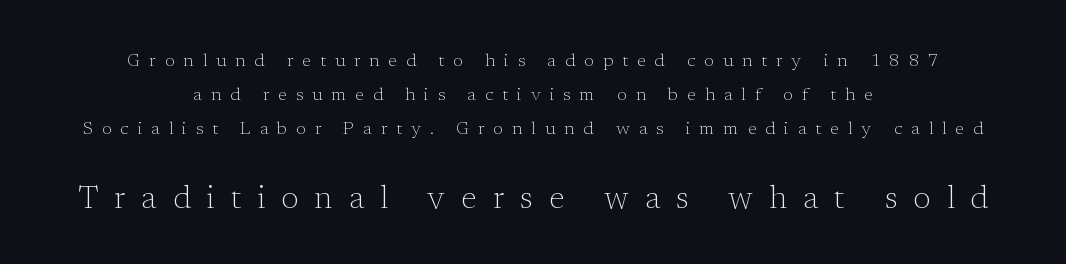
{"serif": "yes", "italic": "no", "bold": "no", "weight": "light", "width": "normal", "stroke_contrast": "low", "x_height": "medium", "monospaced": "no", "underline": "no", "align": "center", "line_spacing_ratio": 1.88, "letter_spacing": "wide", "letter_spacing_em": 0.5, "larger_block": "second", "size_ratio": 1.78, "glyph_px": 32}
